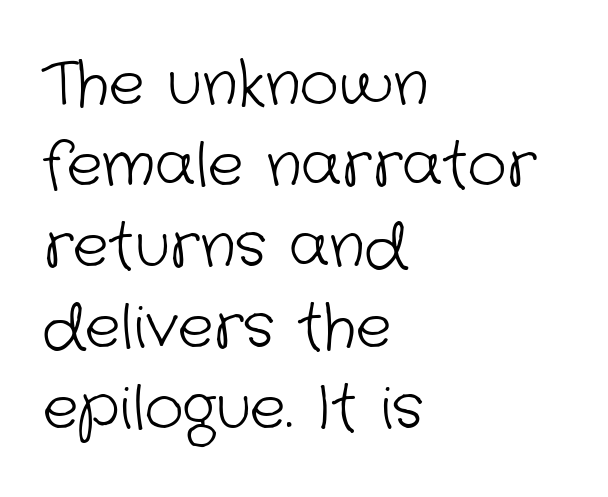
{"serif": "no", "bold": "no", "weight": "light", "width": "normal", "stroke_contrast": "low", "x_height": "medium", "monospaced": "no", "underline": "no", "align": "left", "line_spacing": "normal", "line_spacing_ratio": 1.35, "letter_spacing": "normal", "letter_spacing_em": 0.0, "glyph_px": 60}
